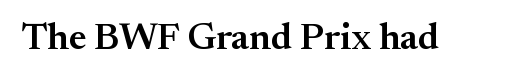
{"serif": "yes", "italic": "no", "bold": "semi", "weight": "semibold", "width": "normal", "stroke_contrast": "medium", "x_height": "small", "monospaced": "no", "underline": "no", "letter_spacing": "normal", "letter_spacing_em": 0.0, "glyph_px": 38}
